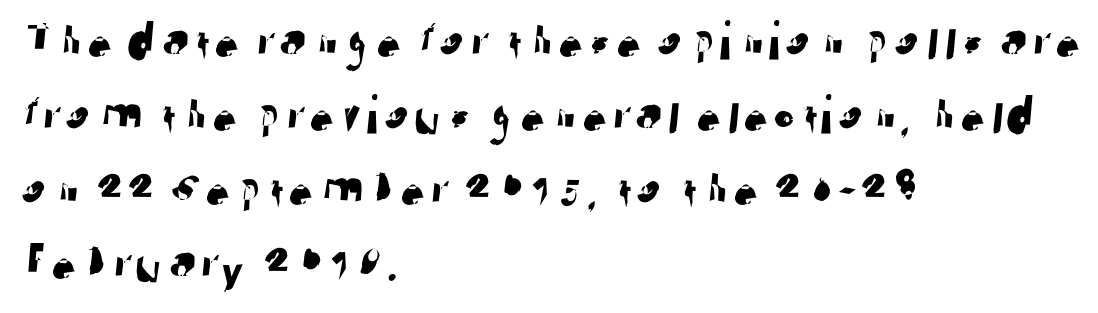
Q: Is the typeface a serif or a sans-serif typeface? A: Sans-serif.
Q: Is the text underlined? A: No.
Q: How is the paragraph aligned? A: Left-aligned.
Q: Is the spacing between letters normal or unusually wide? A: Normal.
Q: Is the spacing between lines tight, normal or loose? A: Normal.
Q: Width (condensed, normal, or wide)? A: Normal.
Q: Stroke contrast? A: Low.
Q: x-height? A: Medium.
Q: Monospaced? A: No.
